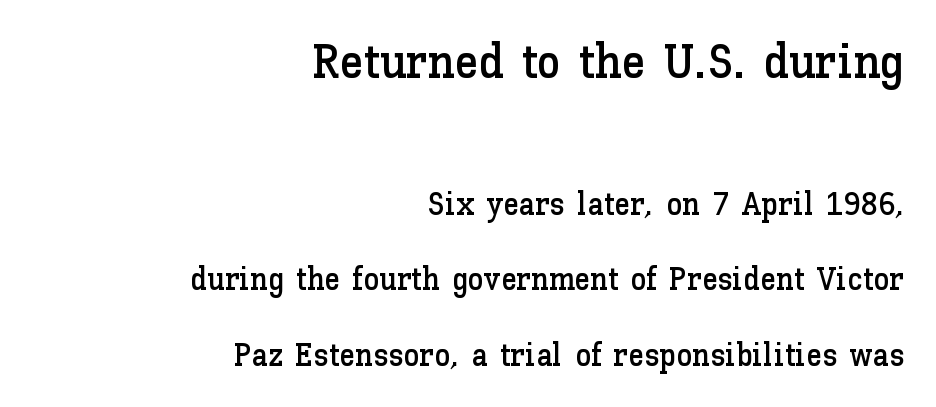
Q: Is the text italic (slanted)? A: No, it is upright.
Q: Is the text underlined? A: No.
Q: How is the paragraph aligned? A: Right-aligned.
Q: Is the spacing between letters normal or unusually wide? A: Normal.
Q: Is the spacing between lines tight, normal or loose? A: Loose.
Q: Which block of text is set in a larger size, the first (top) or the second (bottom)? A: The first (top) one.
Q: Width (condensed, normal, or wide)? A: Normal.
Q: Stroke contrast? A: Low.
Q: x-height? A: Medium.
Q: Monospaced? A: No.
